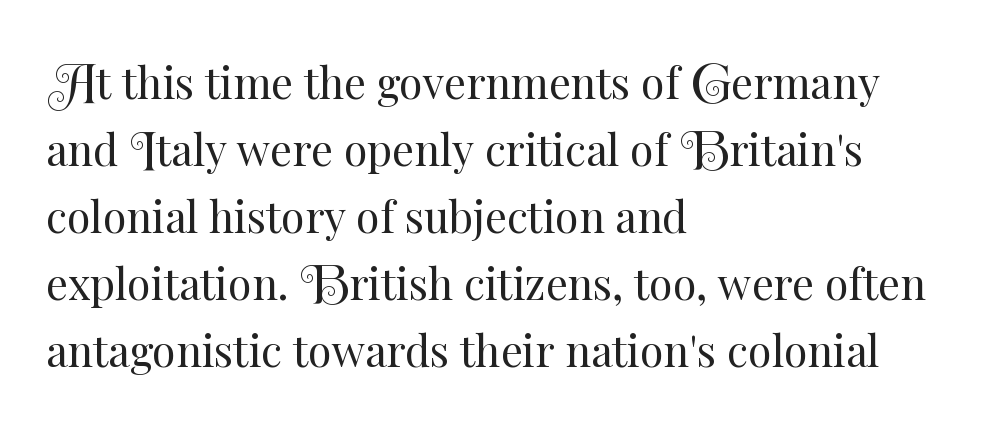
In terms of posture, this sample is upright. Here the glyphs are tracked normally, forming tight word shapes. Here the designer chose a conventional face with non-uniform glyph widths. The space beneath each line is pristine and unruled.
